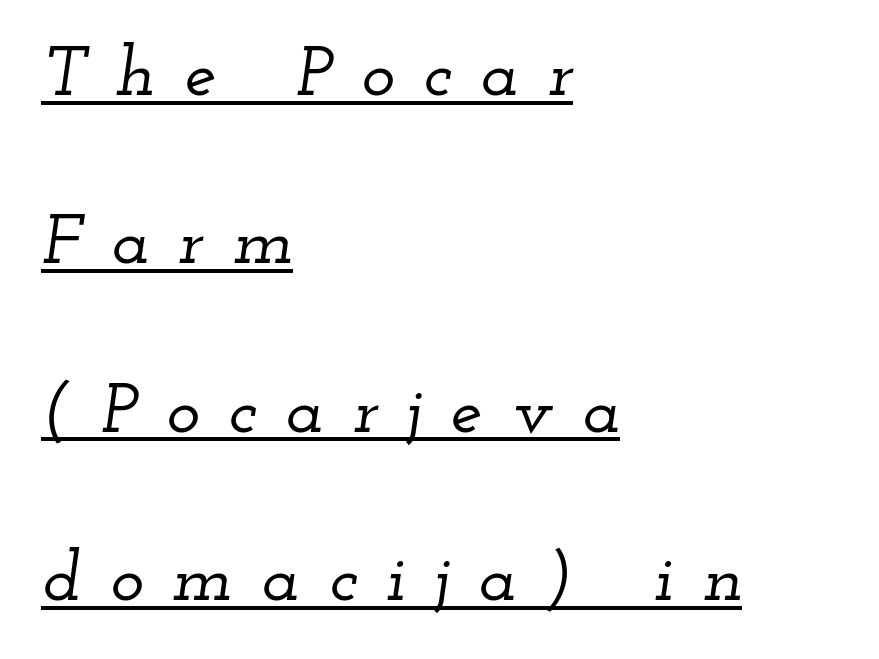
The image shows 71 px wide serif type, italic (leaning right); set left-aligned, loose line spacing (2.37x), unusually wide letter spacing (+0.41 em), underlined; low stroke contrast and a small x-height.
